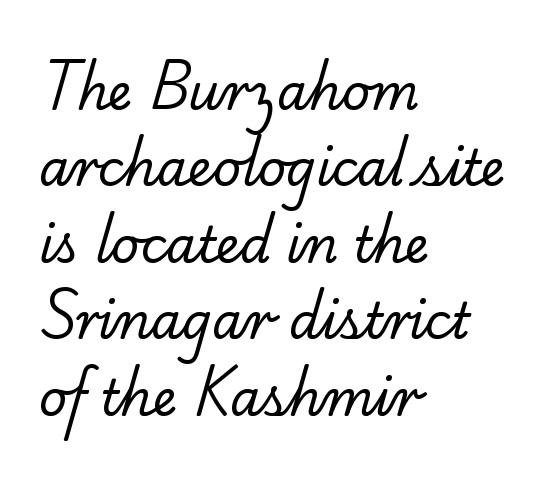
The passage shown is typed in a proportional face where columns would drift. The zone under the glyphs is completely vacant. This block has exactly the height ordinary leading produces. The face looks like a standard text weight, possibly lighter. Typeset ragged right — the left edge is the straight one.
